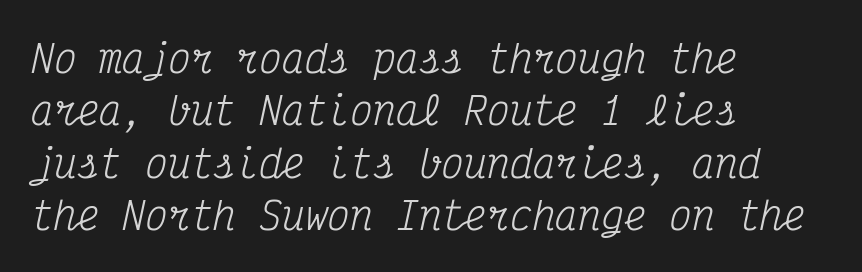
The weight would be labelled regular, book, light, or lighter still. Serif or sans? Serif — the stroke terminals have little feet. If you drew a line through each stem, it would be angled. Here the glyphs are tracked normally, forming tight word shapes.
